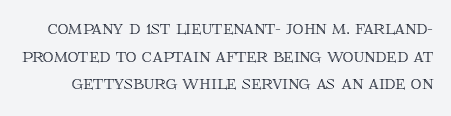
{"italic": "no", "underline": "no", "line_spacing": "normal", "line_spacing_ratio": 1.31, "letter_spacing": "normal", "letter_spacing_em": 0.0, "glyph_px": 21}
